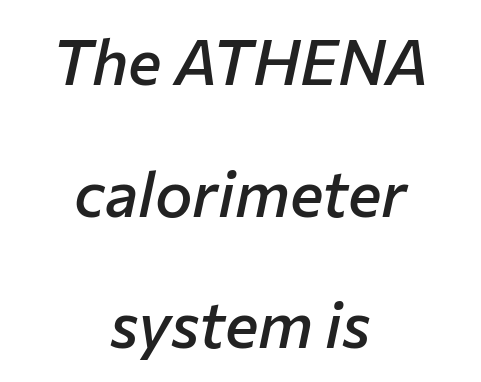
Q: Is the text bold? A: Semi-bold.
Q: Is the text italic (slanted)? A: Yes, it leans right by about 12 degrees.
Q: Is the text underlined? A: No.
Q: How is the paragraph aligned? A: Centered.
Q: Is the spacing between letters normal or unusually wide? A: Normal.
Q: Is the spacing between lines tight, normal or loose? A: Loose.
Q: Width (condensed, normal, or wide)? A: Normal.
Q: Stroke contrast? A: Low.
Q: x-height? A: Medium.
Q: Monospaced? A: No.
